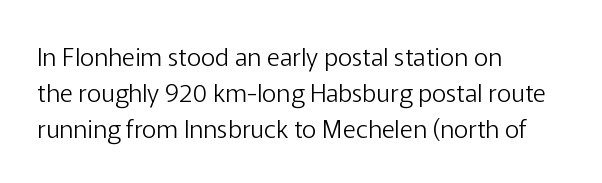
The rendering anchors every line to the left-hand side. Words appear dense and cohesive because spacing is normal. Does the leading feel generous? No, just average. A quiet, ordinary-to-light weight characterises the typeface.
